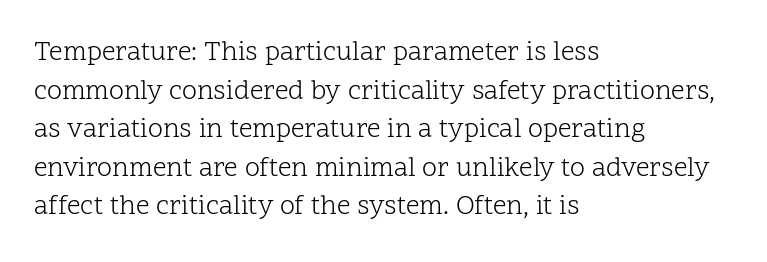
Stroke thickness stays within the range of a standard reading face or lighter. Notice how descenders clear the ascenders below comfortably — that's standard leading. There is no visible air inserted between adjacent glyphs. Casual observation: everything's shoved over to the left. The specimen omits any rule beneath the text block's lines. The letters stand straight up with perfectly vertical stems.
